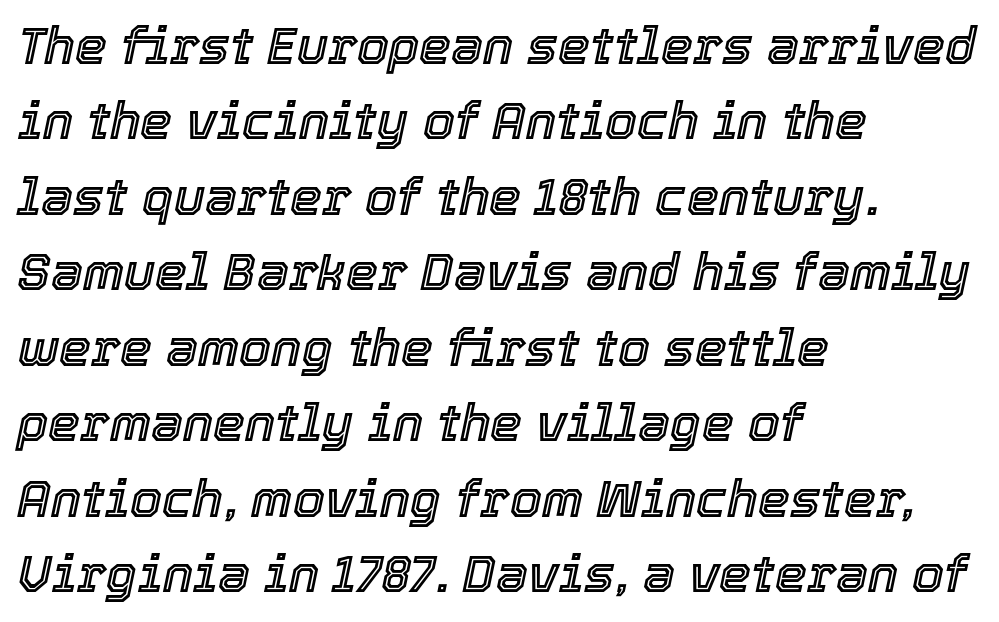
{"italic": "yes", "lean": "right", "slant_degrees": 12, "width": "normal", "x_height": "medium", "monospaced": "no", "underline": "no", "align": "left", "line_spacing": "normal", "line_spacing_ratio": 1.48, "letter_spacing": "normal", "letter_spacing_em": 0.0, "glyph_px": 51}
